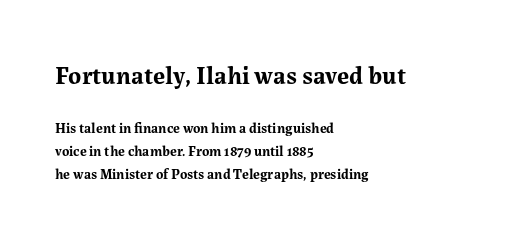
Heavy-handed strokes throughout: this text is bold. Vertical strokes here are truly vertical. The string is rendered with underlining switched off. Note: larger setting up top, smaller setting below. Is the letter spacing exaggerated? No — it looks like the ordinary default. The rendering anchors every line to the left-hand side.
